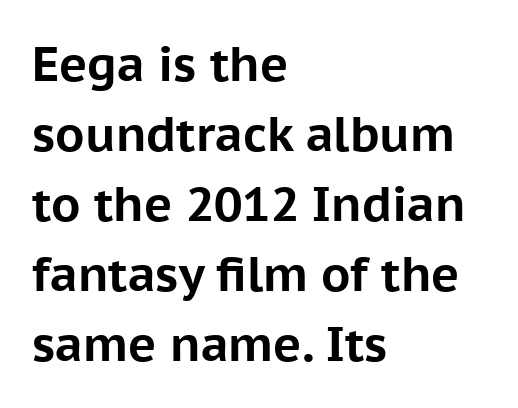
The image shows 48 px bold sans-serif type, upright; set left-aligned, normal line spacing (1.46x), normal letter spacing, not underlined; low stroke contrast and a medium x-height.
